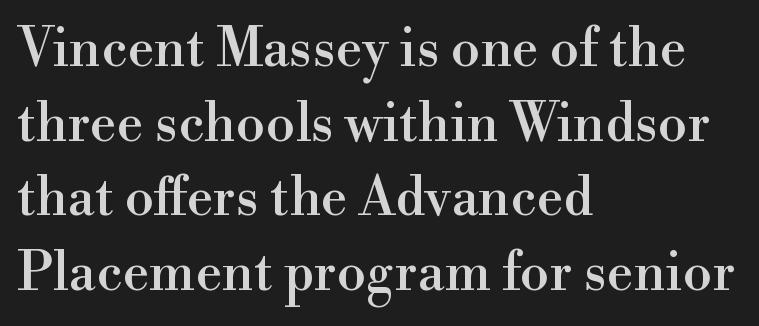
The face used here is proportionally spaced, like ordinary book or web type. The designer left line spacing at the default. Honestly, there is no underline to notice here at all. The line texture is even and compact thanks to regular tracking. The font's upright variant was chosen for this text.
